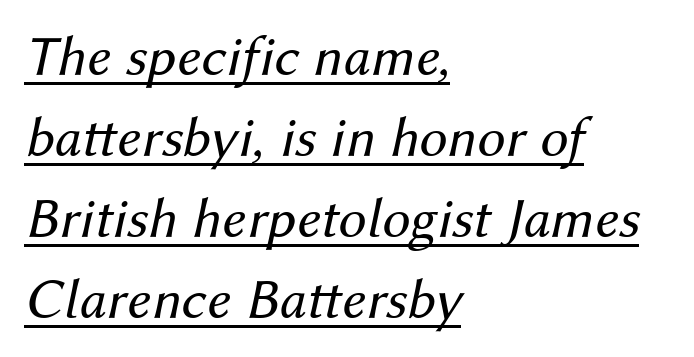
{"italic": "yes", "lean": "right", "slant_degrees": 12, "bold": "no", "weight": "regular", "width": "normal", "stroke_contrast": "medium", "x_height": "medium", "monospaced": "no", "underline": "yes", "align": "left", "line_spacing": "normal", "line_spacing_ratio": 1.42, "letter_spacing": "normal", "letter_spacing_em": 0.0, "glyph_px": 57}
